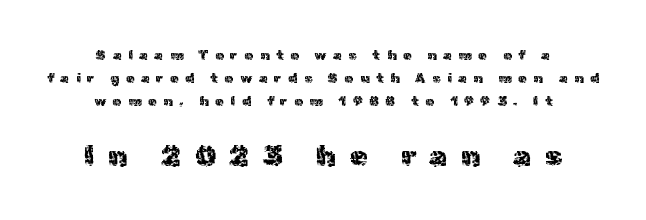
Q: Is the text bold? A: No.
Q: Is the text italic (slanted)? A: No, it is upright.
Q: Is the typeface a serif or a sans-serif typeface? A: Sans-serif.
Q: Is the text underlined? A: No.
Q: How is the paragraph aligned? A: Centered.
Q: Is the spacing between letters normal or unusually wide? A: Unusually wide.
Q: Is the spacing between lines tight, normal or loose? A: Normal.
Q: Which block of text is set in a larger size, the first (top) or the second (bottom)? A: The second (bottom) one.
Q: Width (condensed, normal, or wide)? A: Normal.
Q: x-height? A: Medium.
Q: Monospaced? A: No.
